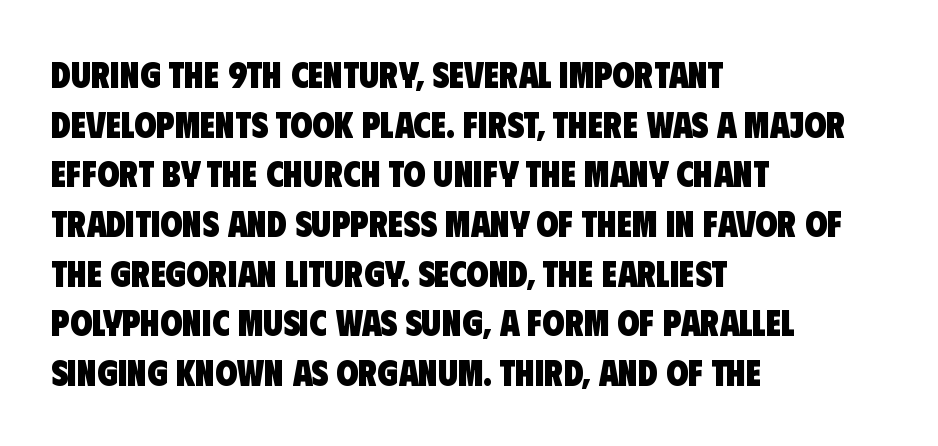
Leftover space on each line is placed entirely after the last word. On the weight axis this lands at bold, roughly 700. The rows are spaced the way most documents space them. The specimen omits any rule beneath the text block's lines. The type family on display is of the sans-serif kind. What stands out about the letter spacing? Nothing — it is the standard amount.
